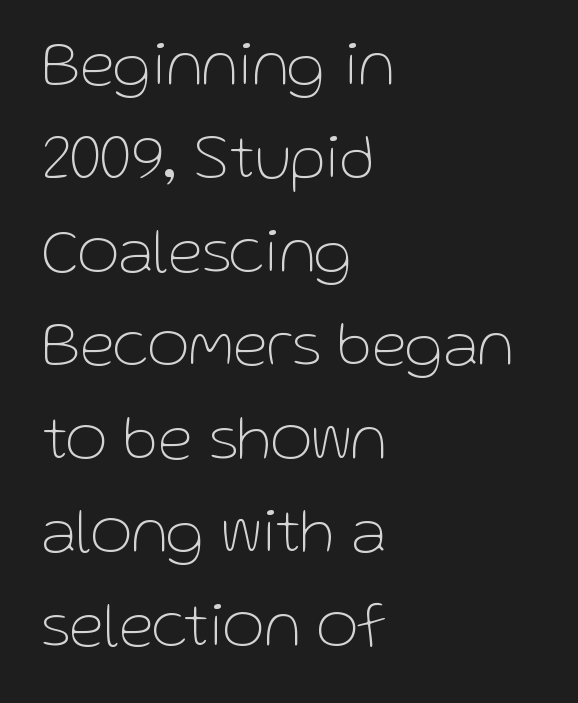
The image shows 64 px thin sans-serif type, upright; set left-aligned, normal line spacing (1.46x), normal letter spacing, not underlined; low stroke contrast and a medium x-height.
